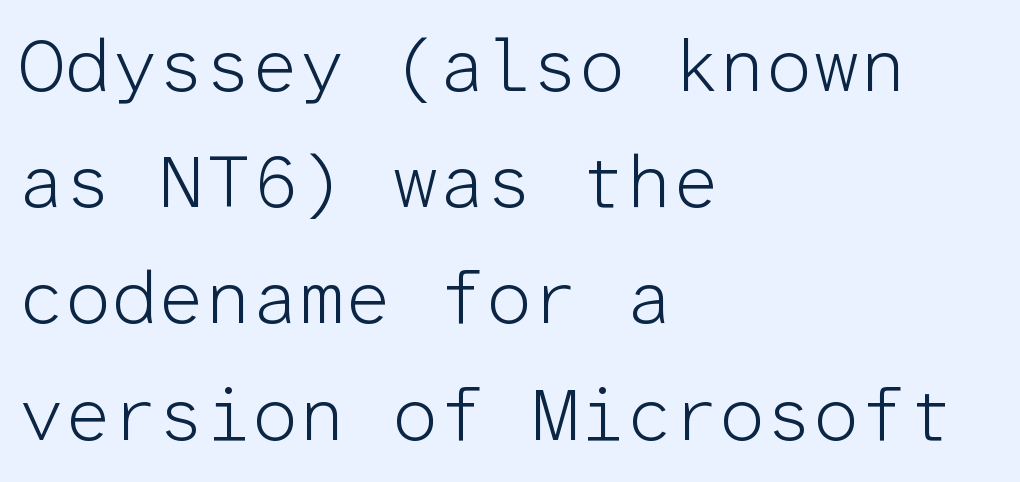
The image shows 74 px light sans-serif type, upright, monospaced; set left-aligned, normal line spacing (1.57x), normal letter spacing, not underlined; low stroke contrast and a medium x-height.
